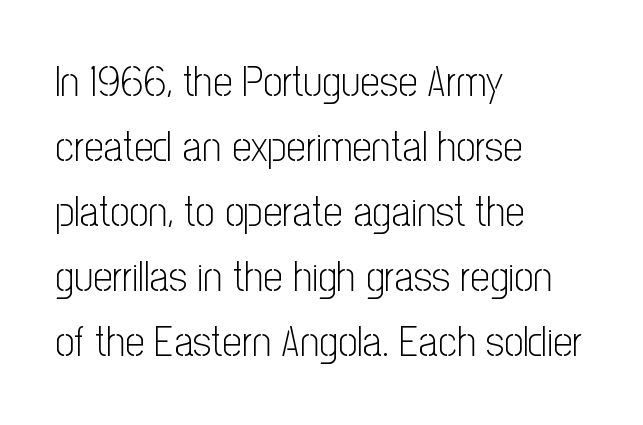
Q: Is the text bold? A: No.
Q: Is the text italic (slanted)? A: No, it is upright.
Q: Is the typeface a serif or a sans-serif typeface? A: Sans-serif.
Q: Is the text underlined? A: No.
Q: How is the paragraph aligned? A: Left-aligned.
Q: Is the spacing between letters normal or unusually wide? A: Normal.
Q: Is the spacing between lines tight, normal or loose? A: Normal.
Q: Width (condensed, normal, or wide)? A: Condensed.
Q: Stroke contrast? A: Low.
Q: x-height? A: Medium.
Q: Monospaced? A: No.
